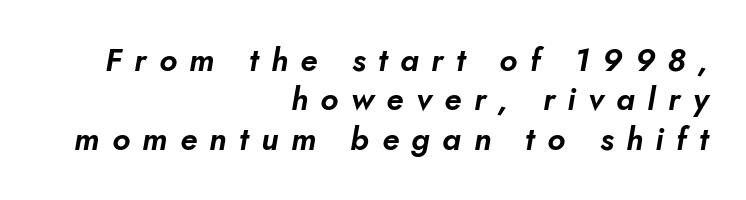
Q: Is the text italic (slanted)? A: Yes, it leans right by about 10 degrees.
Q: Is the text underlined? A: No.
Q: How is the paragraph aligned? A: Right-aligned.
Q: Is the spacing between letters normal or unusually wide? A: Unusually wide.
Q: Width (condensed, normal, or wide)? A: Normal.
Q: Stroke contrast? A: Low.
Q: x-height? A: Small.
Q: Monospaced? A: No.
